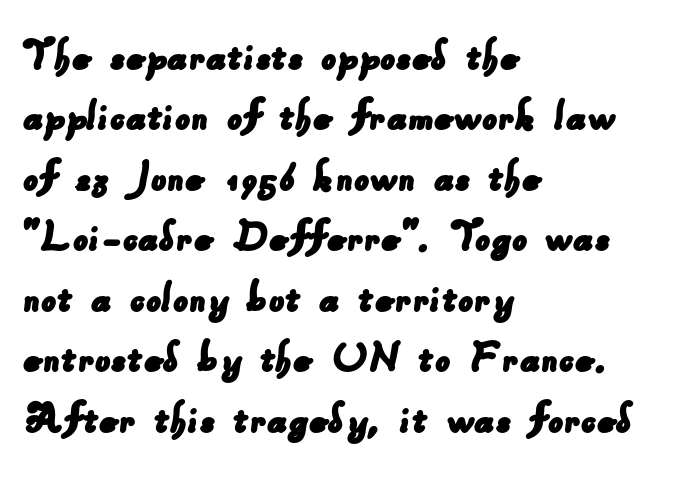
Honestly, there is no underline to notice here at all. The line texture is even and compact thanks to regular tracking. Are there feet on the stems? There aren't — it's a sans. These lines are rendered in a variable-pitch font. A classic flush-left, rag-right setting is used for this passage. A typesetter would call this leading conventional body-copy spacing.
